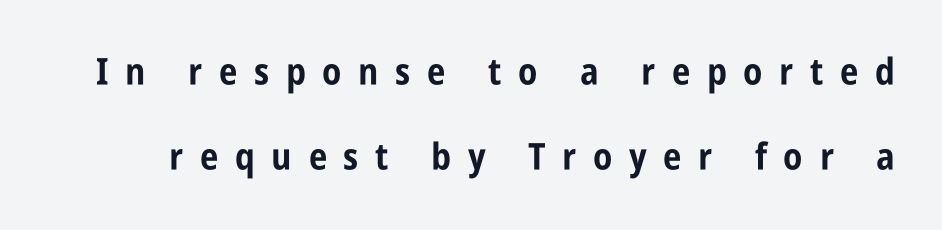
Q: Is the text bold? A: Yes.
Q: Is the text italic (slanted)? A: No, it is upright.
Q: Is the typeface a serif or a sans-serif typeface? A: Sans-serif.
Q: Is the text underlined? A: No.
Q: Is the spacing between letters normal or unusually wide? A: Unusually wide.
Q: Is the spacing between lines tight, normal or loose? A: Loose.
Q: Width (condensed, normal, or wide)? A: Condensed.
Q: Stroke contrast? A: Low.
Q: x-height? A: Large.
Q: Monospaced? A: No.
